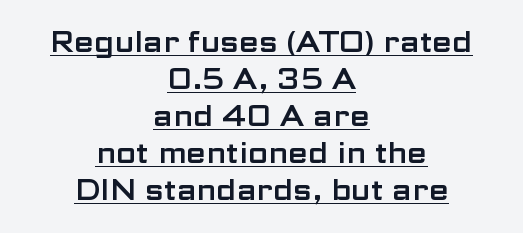
This sample has the flowing, uneven cadence of proportional lettering. Posture: straight, roman, zero tilt. The text was rendered using a sans face with plain stroke endings. The string is rendered with underlining switched on. Each new line begins a customary step beneath the previous one. This sample uses plain, unmodified letter spacing.
